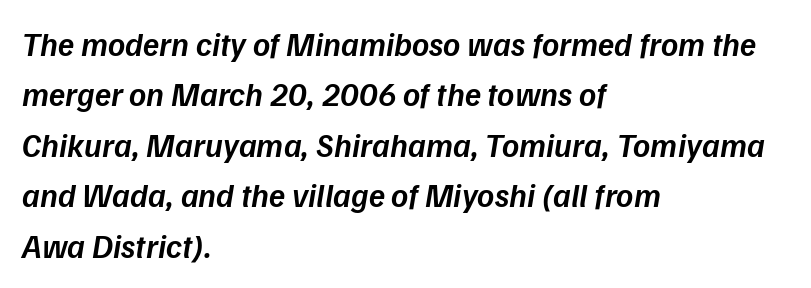
Q: Is the text bold? A: Semi-bold.
Q: Is the text italic (slanted)? A: Yes, it leans right by about 9 degrees.
Q: Is the text underlined? A: No.
Q: How is the paragraph aligned? A: Left-aligned.
Q: Is the spacing between letters normal or unusually wide? A: Normal.
Q: Is the spacing between lines tight, normal or loose? A: Normal.
Q: Width (condensed, normal, or wide)? A: Normal.
Q: Stroke contrast? A: Low.
Q: x-height? A: Medium.
Q: Monospaced? A: No.
